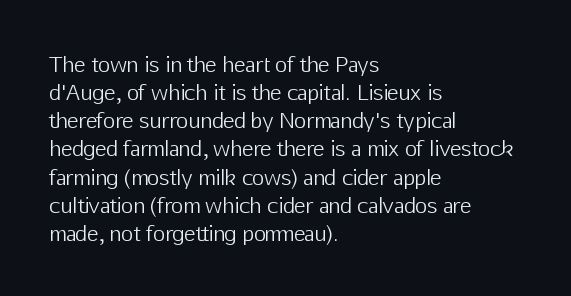
{"italic": "no", "bold": "no", "underline": "no", "align": "left", "line_spacing": "normal", "line_spacing_ratio": 1.34, "letter_spacing": "normal", "letter_spacing_em": 0.0, "glyph_px": 21}
